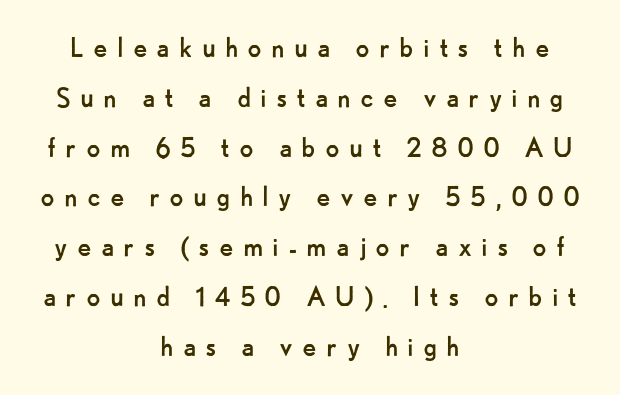
The paragraph shown floats in the horizontal middle. On a weight scale, this lands at 450 or below. Tracking value appears strongly positive — letters spread wide. The lettering stays uniformly vertical, giving the passage a roman look.
